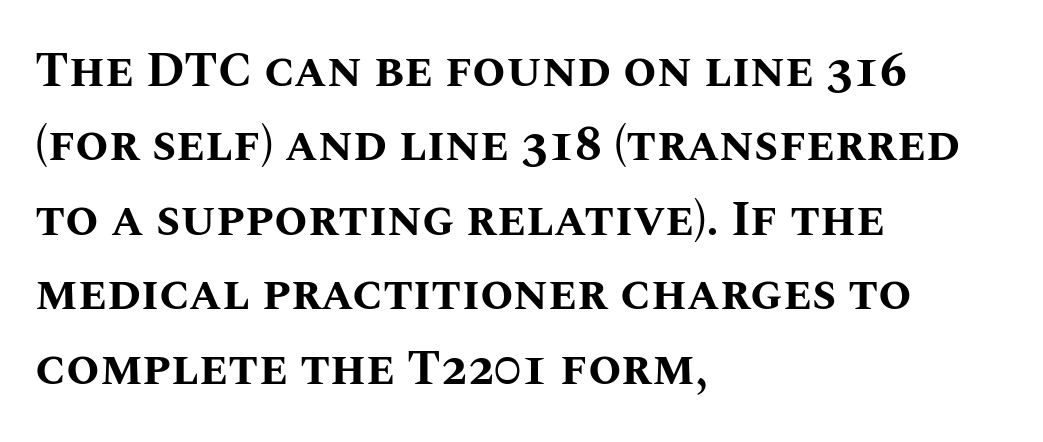
These lines are rendered in a variable-pitch font. Anything drawn beneath the words? Only blank space. Thick stems and heavy bowls — unmistakably bold. In terms of leading, this rendering sits right in the middle. This sample is left-justified, so line endings fall wherever the words run out.
